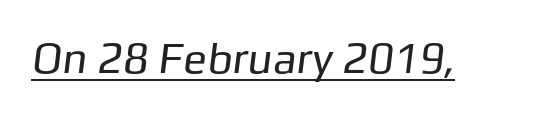
{"serif": "no", "bold": "no", "weight": "regular", "width": "normal", "stroke_contrast": "low", "x_height": "medium", "monospaced": "no", "underline": "yes", "letter_spacing": "normal", "letter_spacing_em": 0.0, "glyph_px": 44}
